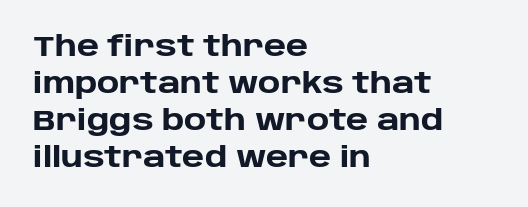
Q: Is the text bold? A: Yes.
Q: Is the text italic (slanted)? A: No, it is upright.
Q: Is the typeface a serif or a sans-serif typeface? A: Sans-serif.
Q: Is the text underlined? A: No.
Q: How is the paragraph aligned? A: Left-aligned.
Q: Is the spacing between letters normal or unusually wide? A: Normal.
Q: Is the spacing between lines tight, normal or loose? A: Normal.
Q: Width (condensed, normal, or wide)? A: Normal.
Q: Stroke contrast? A: Low.
Q: x-height? A: Large.
Q: Monospaced? A: No.
